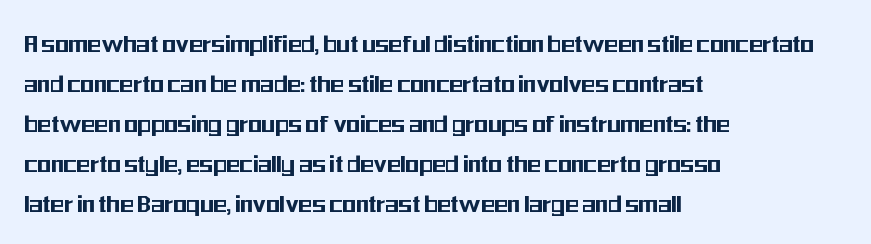
The image shows 28 px condensed sans-serif type, upright; set left-aligned, normal line spacing (1.43x), normal letter spacing, not underlined; medium stroke contrast and a medium x-height.
